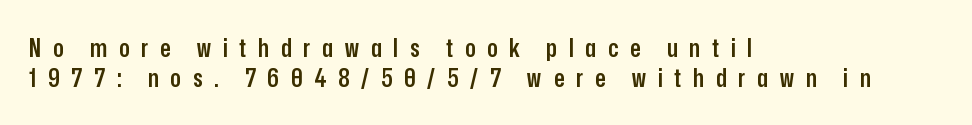
The image shows 25 px text type, upright; set left-aligned, line spacing 1.22x, unusually wide letter spacing (+0.46 em), not underlined.
